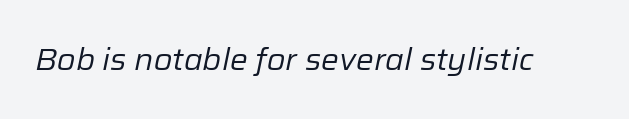
The image shows 30 px regular-weight type, italic (leaning right); set normal letter spacing, not underlined; low stroke contrast and a medium x-height.
